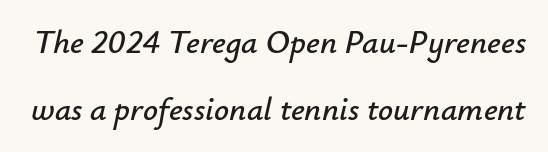
Q: Is the text italic (slanted)? A: Yes, it leans right by about 12 degrees.
Q: Is the text underlined? A: No.
Q: Is the spacing between letters normal or unusually wide? A: Normal.
Q: Is the spacing between lines tight, normal or loose? A: Loose.
Q: Width (condensed, normal, or wide)? A: Normal.
Q: Stroke contrast? A: Low.
Q: x-height? A: Small.
Q: Monospaced? A: No.
